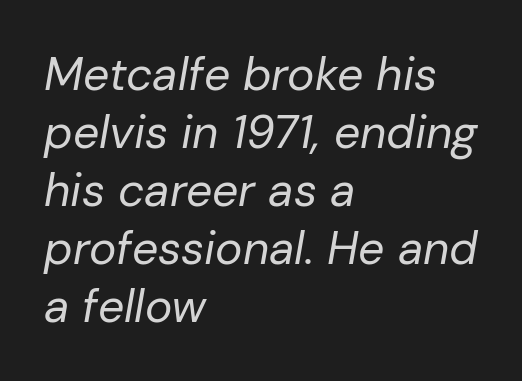
Q: Is the text bold? A: No.
Q: Is the text italic (slanted)? A: Yes, it leans right by about 10 degrees.
Q: Is the text underlined? A: No.
Q: How is the paragraph aligned? A: Left-aligned.
Q: Is the spacing between letters normal or unusually wide? A: Normal.
Q: Is the spacing between lines tight, normal or loose? A: Normal.
Q: Width (condensed, normal, or wide)? A: Normal.
Q: Stroke contrast? A: Low.
Q: x-height? A: Medium.
Q: Monospaced? A: No.
